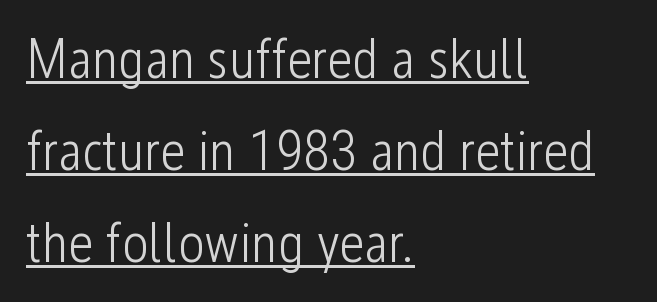
Q: Is the text bold? A: No.
Q: Is the text italic (slanted)? A: No, it is upright.
Q: Is the typeface a serif or a sans-serif typeface? A: Sans-serif.
Q: Is the text underlined? A: Yes.
Q: How is the paragraph aligned? A: Left-aligned.
Q: Is the spacing between letters normal or unusually wide? A: Normal.
Q: Is the spacing between lines tight, normal or loose? A: Normal.
Q: Width (condensed, normal, or wide)? A: Condensed.
Q: Stroke contrast? A: Low.
Q: x-height? A: Medium.
Q: Monospaced? A: No.
